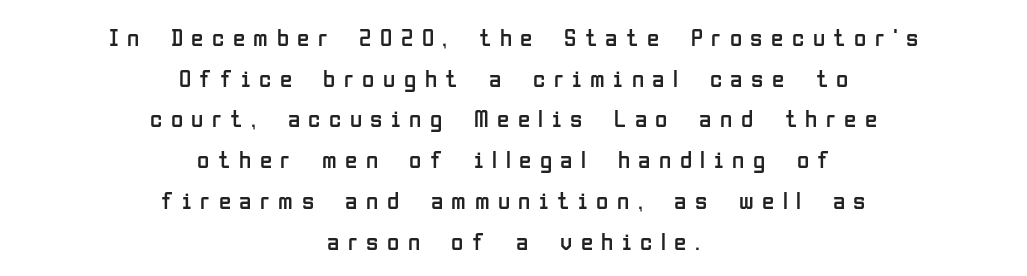
{"italic": "no", "bold": "no", "underline": "no", "align": "center", "line_spacing": "normal", "line_spacing_ratio": 1.63, "letter_spacing": "wide", "letter_spacing_em": 0.34, "glyph_px": 25}
